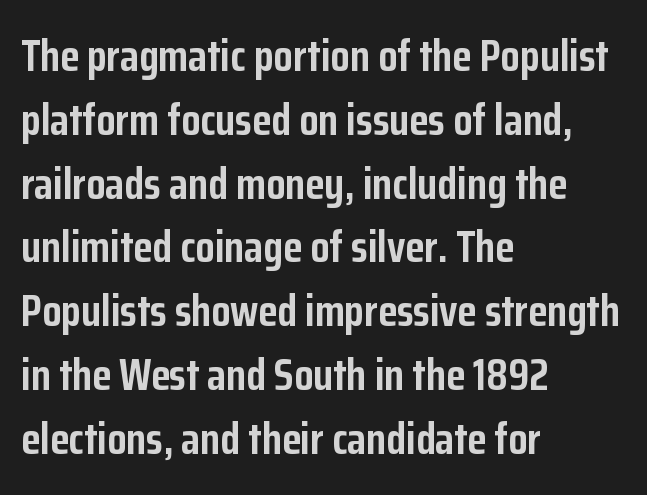
The image shows 44 px semibold, condensed sans-serif type, upright; set left-aligned, normal line spacing (1.45x), normal letter spacing, not underlined; low stroke contrast and a medium x-height.
